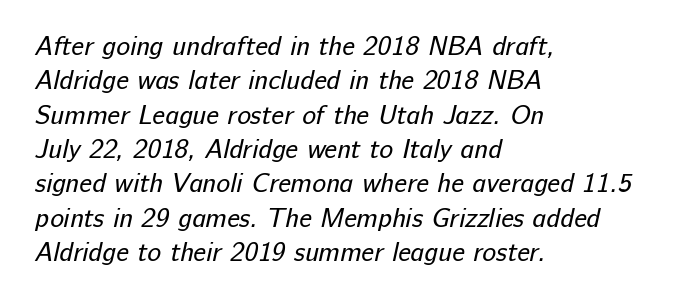
{"bold": "no", "underline": "no", "align": "left", "line_spacing": "normal", "line_spacing_ratio": 1.32, "letter_spacing": "normal", "letter_spacing_em": 0.0, "glyph_px": 26}
